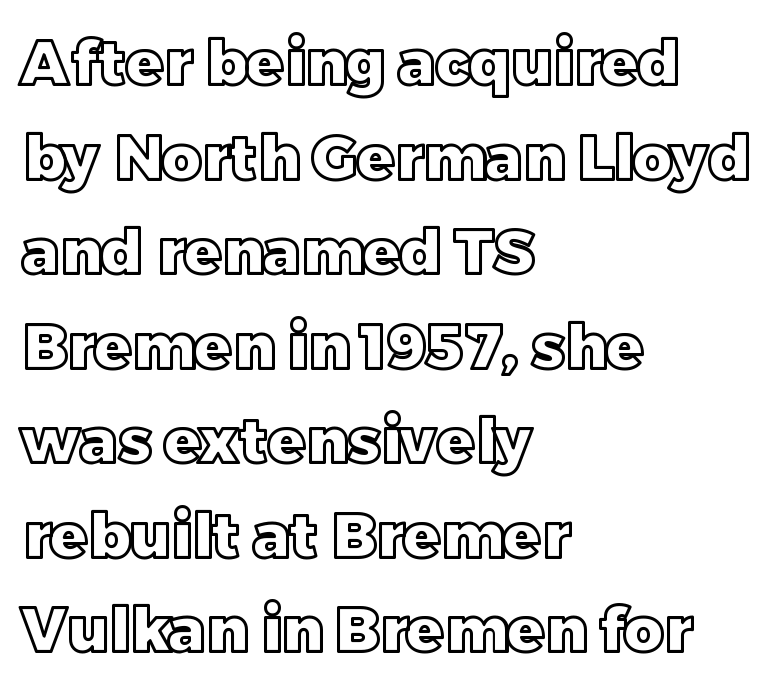
Q: Is the text italic (slanted)? A: No, it is upright.
Q: Is the text underlined? A: No.
Q: How is the paragraph aligned? A: Left-aligned.
Q: Is the spacing between letters normal or unusually wide? A: Normal.
Q: Is the spacing between lines tight, normal or loose? A: Normal.
Q: Width (condensed, normal, or wide)? A: Normal.
Q: x-height? A: Large.
Q: Monospaced? A: No.
